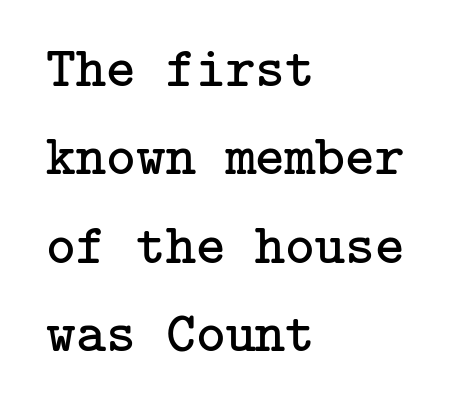
{"serif": "yes", "italic": "no", "bold": "no", "weight": "regular", "width": "normal", "stroke_contrast": "low", "x_height": "medium", "underline": "no", "align": "left", "line_spacing": "normal", "line_spacing_ratio": 1.55, "letter_spacing": "normal", "letter_spacing_em": 0.0, "glyph_px": 57}
